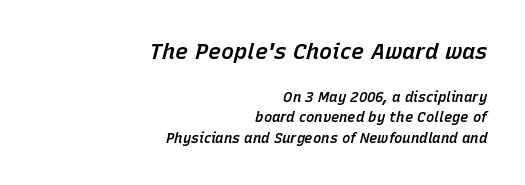
Q: Is the text bold? A: Semi-bold.
Q: Is the text italic (slanted)? A: Yes, it leans right by about 15 degrees.
Q: Is the text underlined? A: No.
Q: How is the paragraph aligned? A: Right-aligned.
Q: Is the spacing between letters normal or unusually wide? A: Normal.
Q: Is the spacing between lines tight, normal or loose? A: Normal.
Q: Which block of text is set in a larger size, the first (top) or the second (bottom)? A: The first (top) one.
